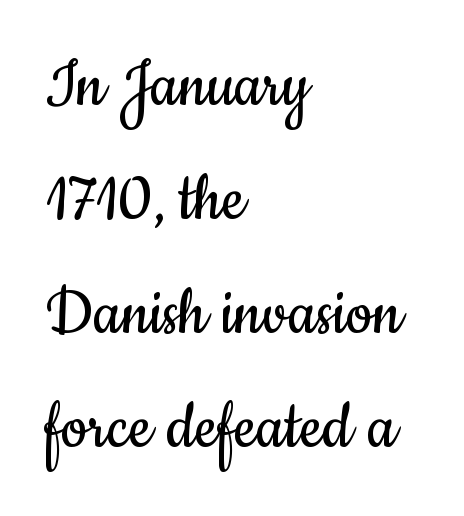
The image shows 75 px regular-weight, condensed sans-serif type; set left-aligned, normal line spacing (1.52x), normal letter spacing, not underlined; low stroke contrast and a small x-height.
